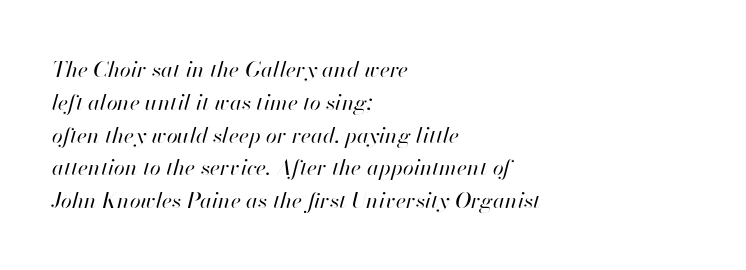
{"italic": "yes", "lean": "right", "slant_degrees": 13, "bold": "no", "underline": "no", "align": "left", "line_spacing": "normal", "line_spacing_ratio": 1.49, "letter_spacing": "normal", "letter_spacing_em": 0.0, "glyph_px": 22}
